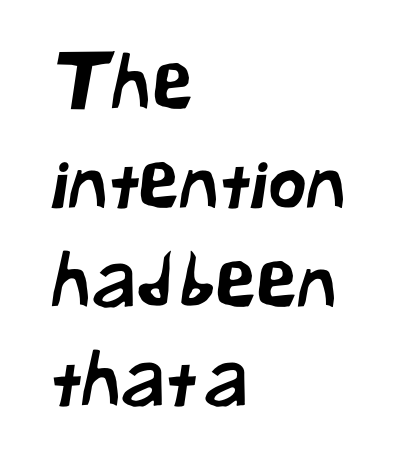
{"serif": "no", "width": "normal", "stroke_contrast": "low", "x_height": "medium", "monospaced": "no", "underline": "no", "align": "left", "line_spacing": "normal", "line_spacing_ratio": 1.32, "letter_spacing": "normal", "letter_spacing_em": 0.0, "glyph_px": 75}
